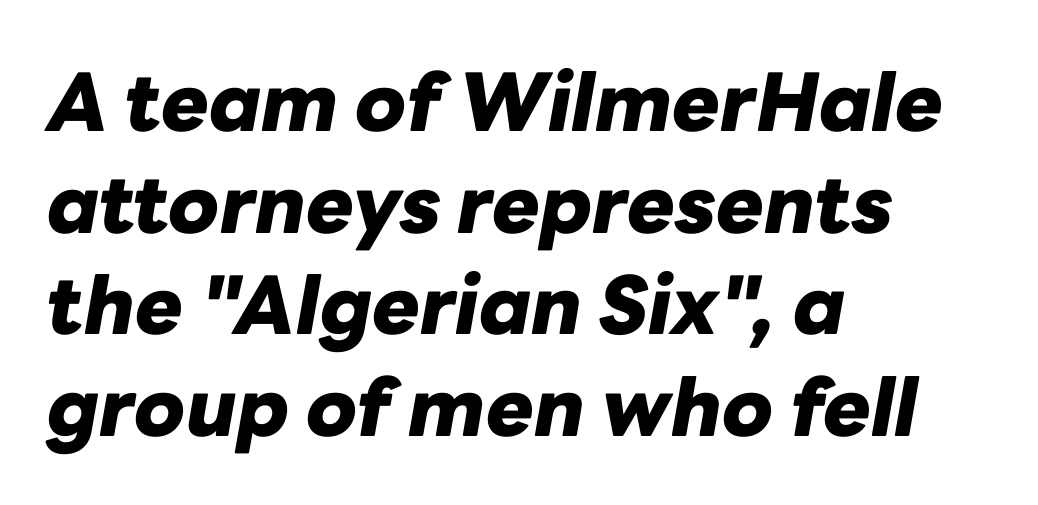
The ragged edge is on the right, which tells us the setting is flush left. There's an unmistakable incline to the writing here. If you measured baseline to baseline, you'd find a middling distance. This rendering features lettering with no underline. The face used here is proportionally spaced, like ordinary book or web type.
